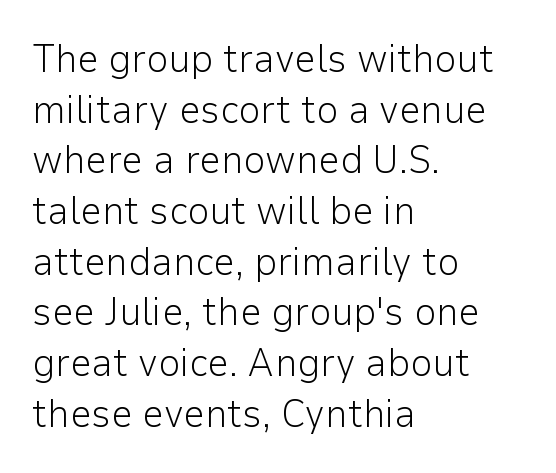
The image shows 39 px light sans-serif type, upright; set left-aligned, normal line spacing (1.3x), normal letter spacing, not underlined; low stroke contrast and a medium x-height.
